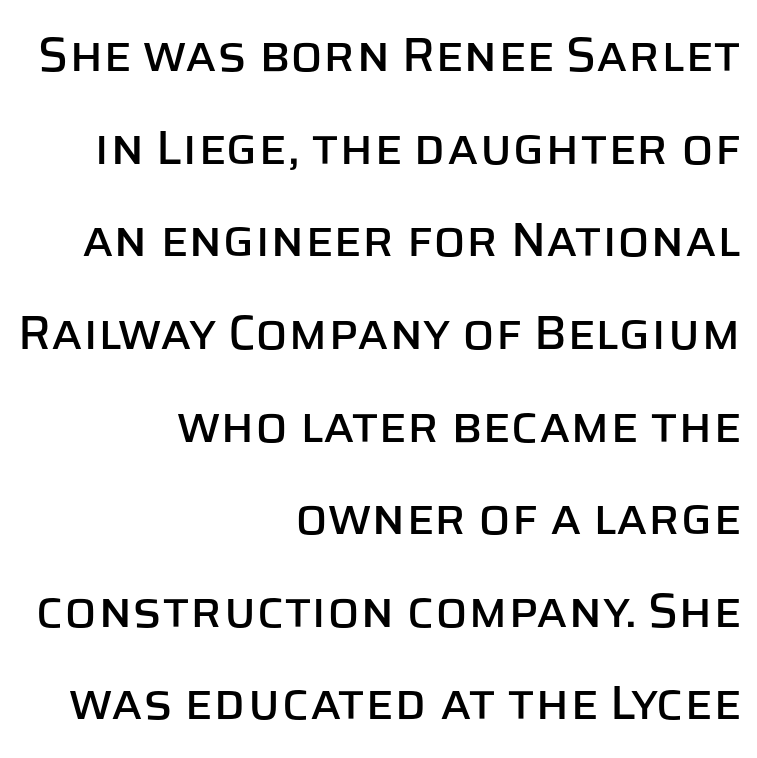
Q: Is the text italic (slanted)? A: No, it is upright.
Q: Is the typeface a serif or a sans-serif typeface? A: Sans-serif.
Q: Is the text underlined? A: No.
Q: How is the paragraph aligned? A: Right-aligned.
Q: Is the spacing between letters normal or unusually wide? A: Normal.
Q: Is the spacing between lines tight, normal or loose? A: Loose.
Q: Width (condensed, normal, or wide)? A: Normal.
Q: Stroke contrast? A: Low.
Q: x-height? A: Large.
Q: Monospaced? A: No.
